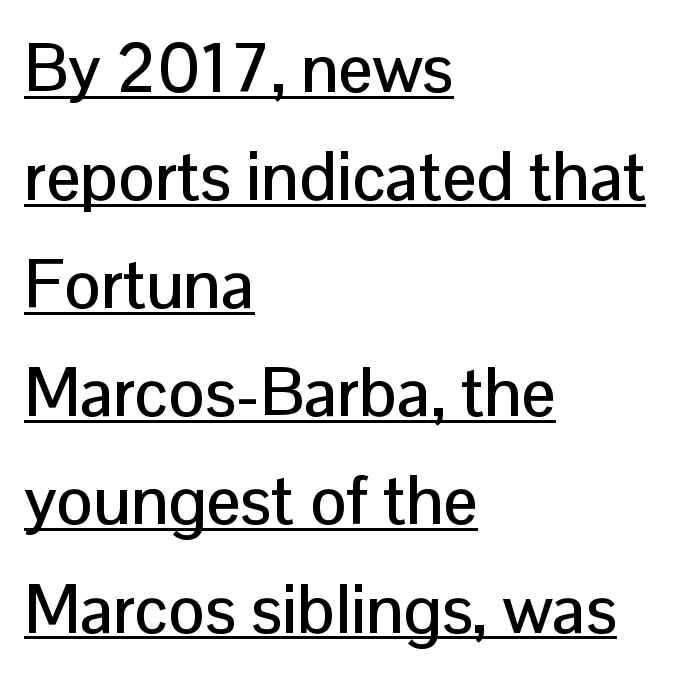
Q: Is the text italic (slanted)? A: No, it is upright.
Q: Is the typeface a serif or a sans-serif typeface? A: Sans-serif.
Q: Is the text underlined? A: Yes.
Q: How is the paragraph aligned? A: Left-aligned.
Q: Is the spacing between letters normal or unusually wide? A: Normal.
Q: Is the spacing between lines tight, normal or loose? A: Normal.
Q: Width (condensed, normal, or wide)? A: Normal.
Q: Stroke contrast? A: Low.
Q: x-height? A: Medium.
Q: Monospaced? A: No.
